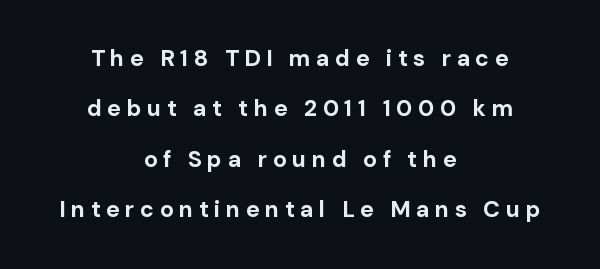
{"italic": "no", "bold": "yes", "underline": "no", "align": "center", "line_spacing": "loose", "line_spacing_ratio": 2.19, "letter_spacing": "wide", "letter_spacing_em": 0.24, "glyph_px": 23}
